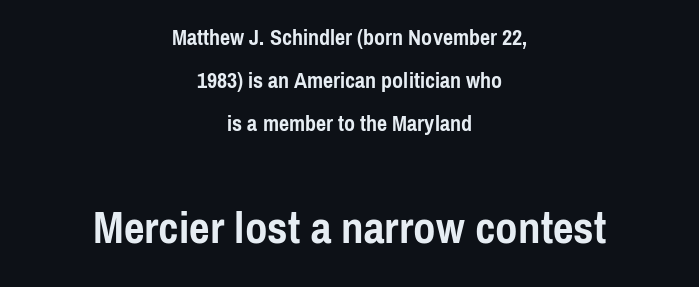
Note: smaller setting up top, larger setting below. Underline: absent. A centered setting, common on invitations and titles, is used for this passage. Posture: upright roman. Look at the stroke-to-counter ratio: heavy, a bold.
